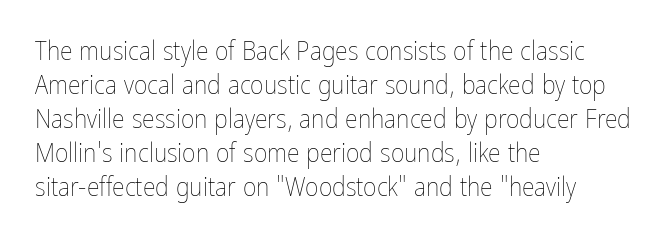
Q: Is the text bold? A: No.
Q: Is the text italic (slanted)? A: No, it is upright.
Q: Is the text underlined? A: No.
Q: How is the paragraph aligned? A: Left-aligned.
Q: Is the spacing between letters normal or unusually wide? A: Normal.
Q: Is the spacing between lines tight, normal or loose? A: Normal.
